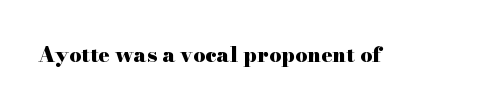
Q: Is the text bold? A: Yes.
Q: Is the text italic (slanted)? A: No, it is upright.
Q: Is the text underlined? A: No.
Q: Is the spacing between letters normal or unusually wide? A: Normal.
